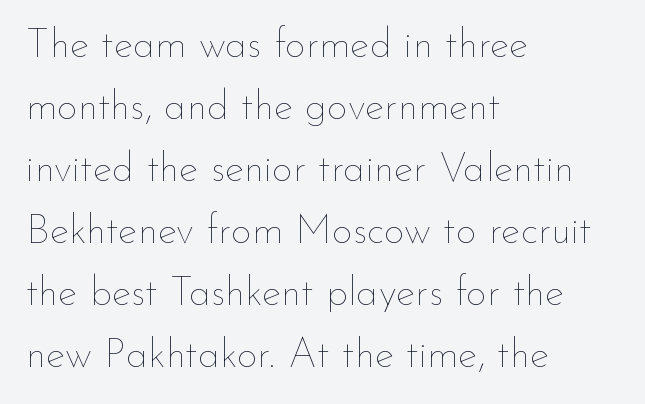
Here the designer chose a conventional face with non-uniform glyph widths. The zone under the glyphs is completely vacant. Is there any slant? The stems are plumb. The typesetter chose a ragged-right arrangement here. A light-to-regular cut is what we see here.
